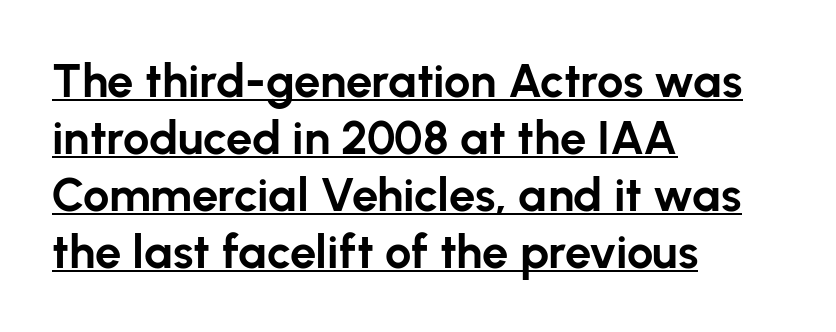
The image shows 47 px bold sans-serif type, upright; set left-aligned, line spacing 1.21x, normal letter spacing, underlined; low stroke contrast and a medium x-height.
